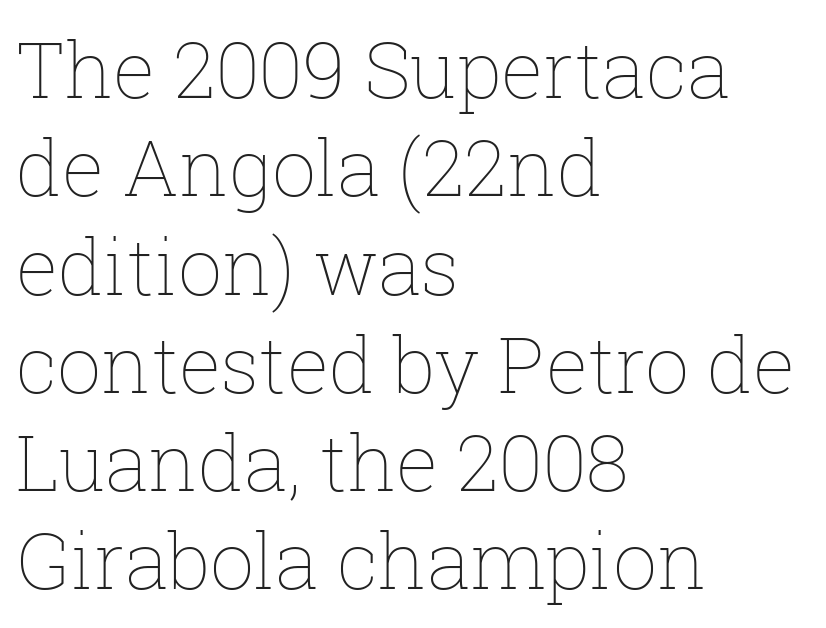
Nothing heavy about these letters — not bold at all. The letters advance in unequal steps, a hallmark of proportional type. All the whitespace from short lines collects on the right. Quick note: not italic, upright. Check the space under the baseline: it is left empty.
